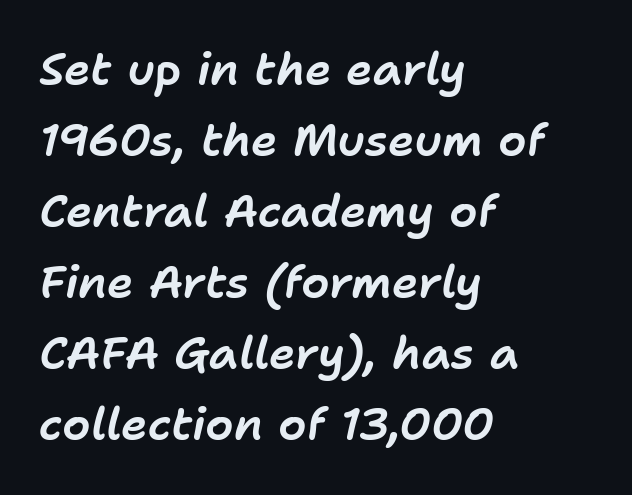
The image shows 45 px text type, italic (leaning right); set left-aligned, normal line spacing (1.58x), normal letter spacing, not underlined; low stroke contrast and a medium x-height.
